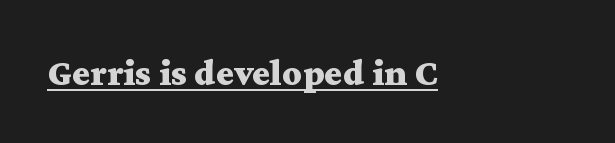
Q: Is the text bold? A: Yes.
Q: Is the text italic (slanted)? A: No, it is upright.
Q: Is the typeface a serif or a sans-serif typeface? A: Serif.
Q: Is the text underlined? A: Yes.
Q: How is the paragraph aligned? A: Left-aligned.
Q: Is the spacing between letters normal or unusually wide? A: Normal.
Q: Width (condensed, normal, or wide)? A: Wide.
Q: Stroke contrast? A: Medium.
Q: x-height? A: Medium.
Q: Monospaced? A: No.
